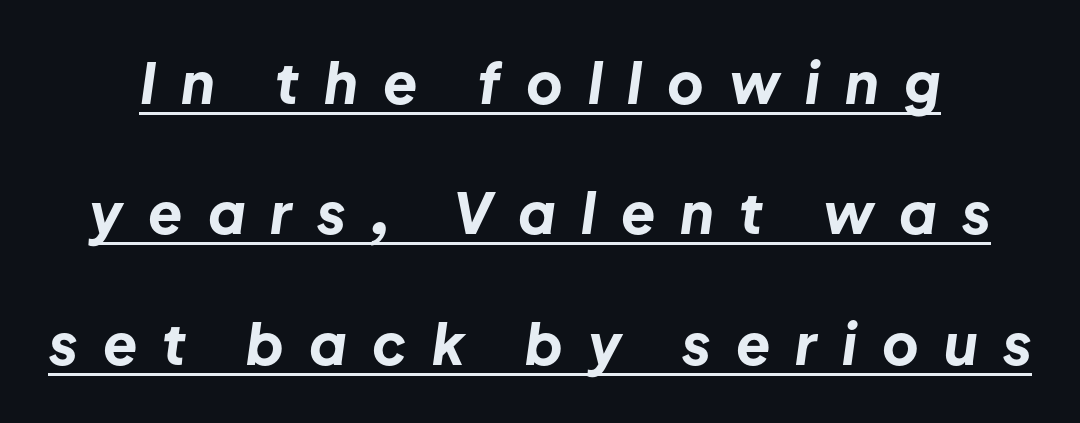
The image shows 56 px bold type, italic (leaning right); set loose line spacing (2.33x), unusually wide letter spacing (+0.45 em), underlined; low stroke contrast and a medium x-height.
